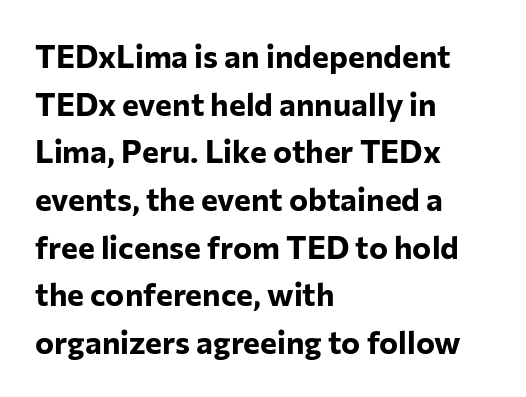
{"serif": "no", "italic": "no", "bold": "yes", "weight": "bold", "width": "normal", "stroke_contrast": "low", "x_height": "medium", "monospaced": "no", "underline": "no", "align": "left", "line_spacing": "normal", "line_spacing_ratio": 1.49, "letter_spacing": "normal", "letter_spacing_em": 0.0, "glyph_px": 32}
